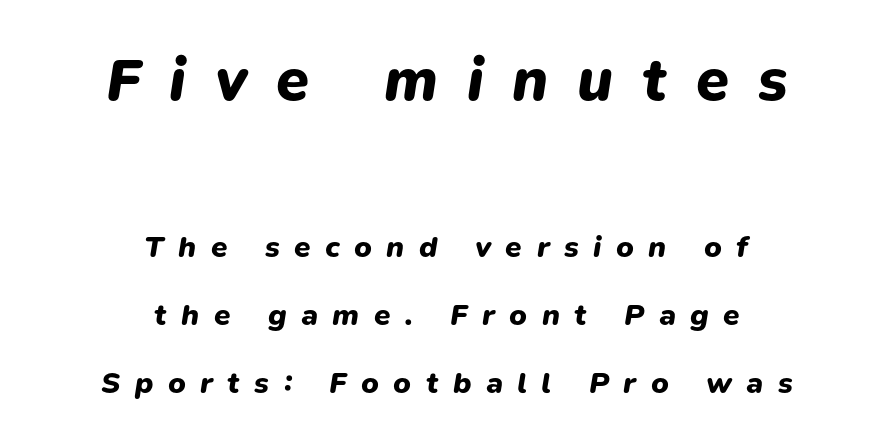
Q: Is the text bold? A: Yes.
Q: Is the text italic (slanted)? A: Yes, it leans right by about 9 degrees.
Q: Is the text underlined? A: No.
Q: How is the paragraph aligned? A: Centered.
Q: Is the spacing between letters normal or unusually wide? A: Unusually wide.
Q: Is the spacing between lines tight, normal or loose? A: Loose.
Q: Which block of text is set in a larger size, the first (top) or the second (bottom)? A: The first (top) one.
Q: Width (condensed, normal, or wide)? A: Normal.
Q: Stroke contrast? A: Low.
Q: x-height? A: Medium.
Q: Monospaced? A: No.
